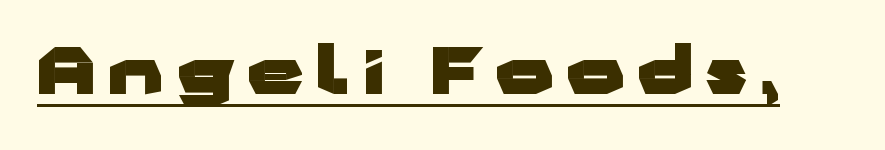
The image shows 63 px heavy, wide sans-serif type, upright; set unusually wide letter spacing (+0.2 em), underlined; low stroke contrast and a medium x-height.
